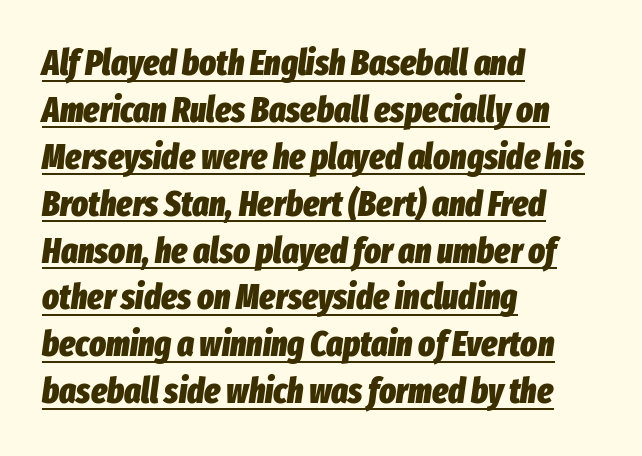
{"italic": "yes", "lean": "right", "slant_degrees": 8, "bold": "yes", "weight": "heavy", "width": "condensed", "stroke_contrast": "low", "x_height": "medium", "monospaced": "no", "underline": "yes", "align": "left", "line_spacing": "normal", "line_spacing_ratio": 1.34, "letter_spacing": "normal", "letter_spacing_em": 0.0, "glyph_px": 35}
